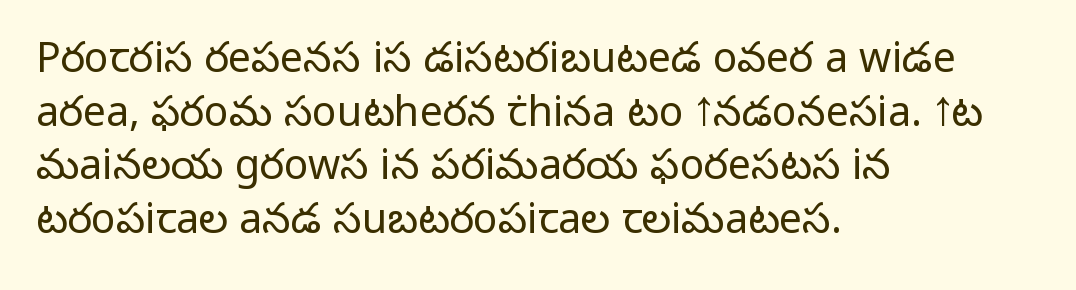
The image shows 41 px light sans-serif type, upright; set left-aligned, normal line spacing (1.31x), normal letter spacing, not underlined; low stroke contrast and a medium x-height.
